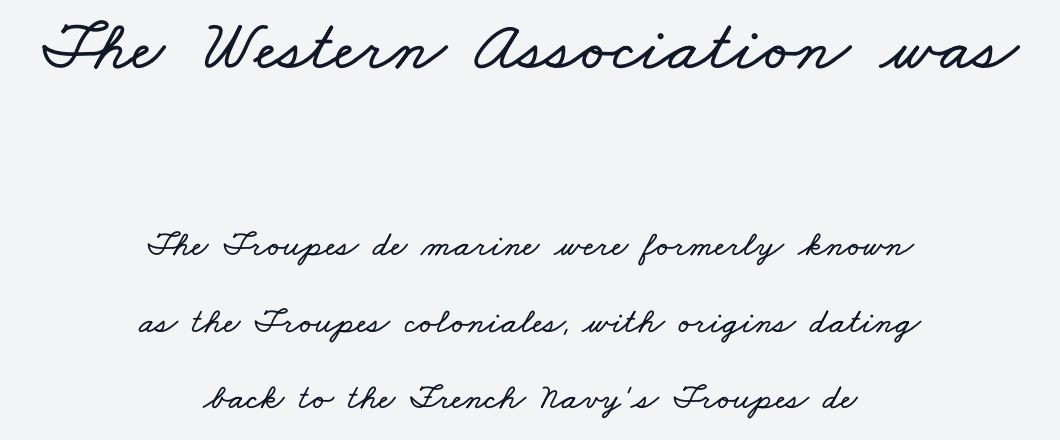
Proportional: the letters do not fall into vertical columns. Caption: upper text group enlarged, lower text group reduced. Observe the ordinary spacing: letters are neighbours, not strangers. Vertical spacing — loose. Caption: multi-line text, centered on the measure. The zone under the glyphs is completely vacant.
